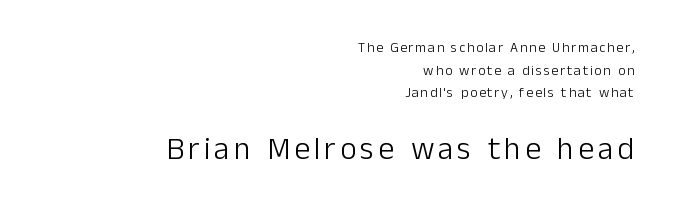
Q: Is the text bold? A: No.
Q: Is the text italic (slanted)? A: No, it is upright.
Q: Is the typeface a serif or a sans-serif typeface? A: Sans-serif.
Q: Is the text underlined? A: No.
Q: How is the paragraph aligned? A: Right-aligned.
Q: Is the spacing between lines tight, normal or loose? A: Normal.
Q: Which block of text is set in a larger size, the first (top) or the second (bottom)? A: The second (bottom) one.
Q: Width (condensed, normal, or wide)? A: Normal.
Q: Stroke contrast? A: Low.
Q: x-height? A: Medium.
Q: Monospaced? A: No.
